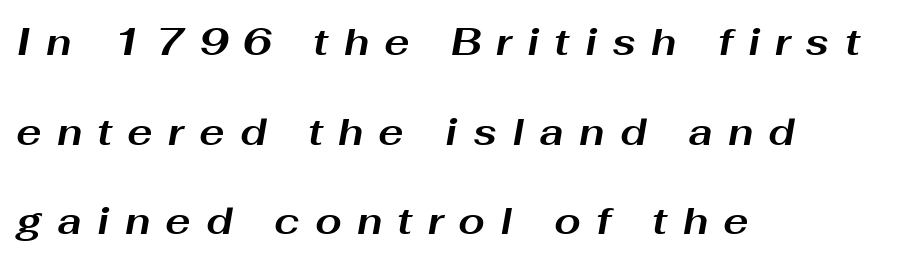
{"italic": "yes", "lean": "right", "slant_degrees": 10, "bold": "yes", "weight": "bold", "width": "wide", "stroke_contrast": "medium", "x_height": "medium", "monospaced": "no", "underline": "no", "align": "left", "line_spacing": "loose", "line_spacing_ratio": 2.36, "letter_spacing": "wide", "letter_spacing_em": 0.4, "glyph_px": 38}
